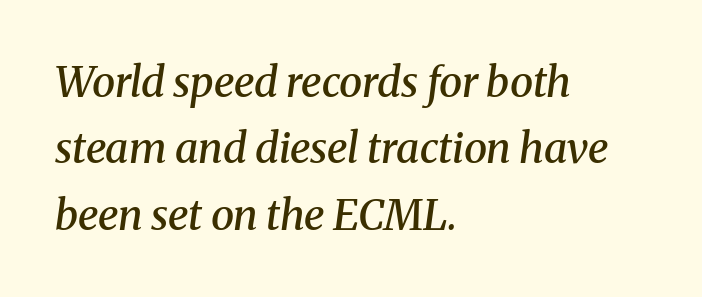
The image shows 42 px semibold serif type, italic (leaning right); set left-aligned, normal line spacing (1.58x), normal letter spacing, not underlined; medium stroke contrast and a medium x-height.
